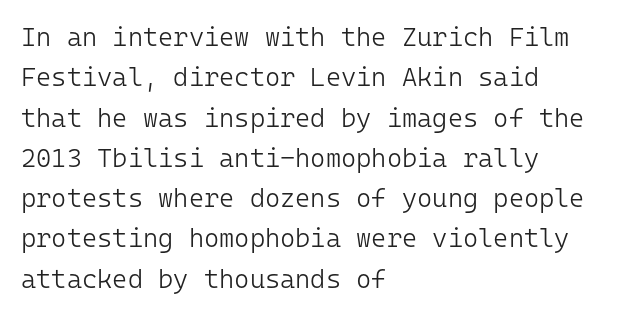
Check the space under the baseline: it is left empty. The type sits square on the baseline with zero lean. Line spacing here is normal. Casual observation: everything's shoved over to the left. Honestly, the letter spacing is just normal — you wouldn't notice it.
